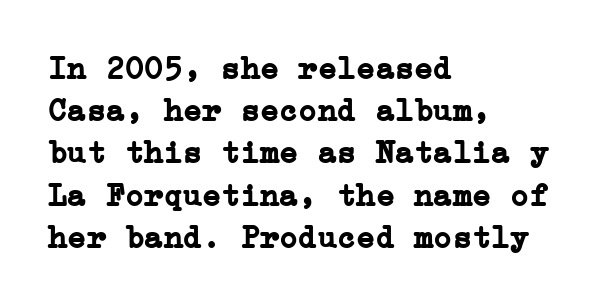
The image shows 32 px semibold serif type, upright; set left-aligned, normal line spacing (1.32x), normal letter spacing, not underlined; low stroke contrast and a medium x-height.
